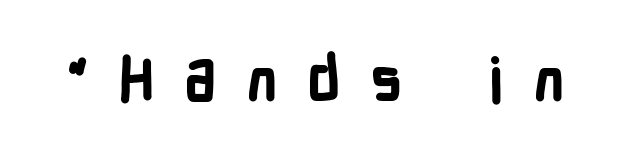
Q: Is the text bold? A: Yes.
Q: Is the text italic (slanted)? A: No, it is upright.
Q: Is the typeface a serif or a sans-serif typeface? A: Sans-serif.
Q: Is the text underlined? A: No.
Q: Is the spacing between letters normal or unusually wide? A: Unusually wide.
Q: Width (condensed, normal, or wide)? A: Condensed.
Q: Stroke contrast? A: Low.
Q: x-height? A: Medium.
Q: Monospaced? A: No.
